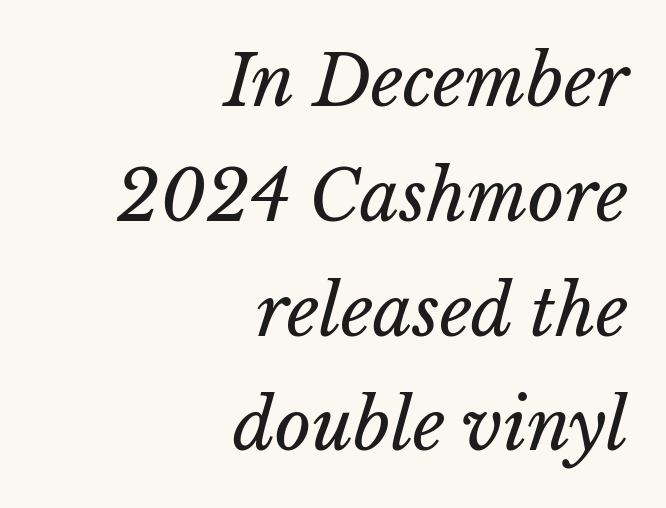
Leading: standard. The axis of the letterforms is tilted away from vertical. Proportional: the letters do not fall into vertical columns. The paragraph has a hard right edge and a soft left edge. Compared with typical body copy, the letter spacing here is the same.
